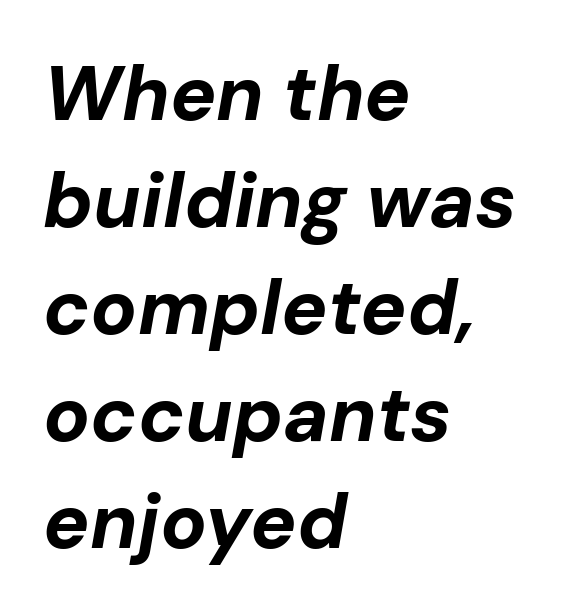
Notice how the passage keeps a crisp vertical edge on the left only. In terms of weight, the rendering is a true, heavy bold. Descenders hang freely into open space. The block of text has a typical density, with ordinary space between rows. The face used here is proportionally spaced, like ordinary book or web type. Between one letter and the next there's only the usual sliver of space.
